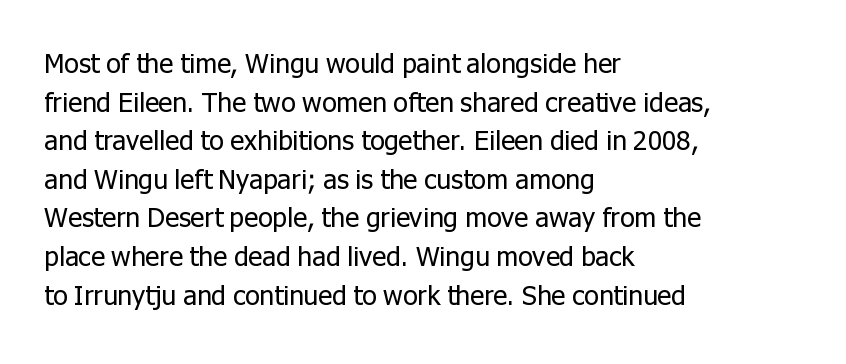
Q: Is the text bold? A: No.
Q: Is the text italic (slanted)? A: No, it is upright.
Q: Is the text underlined? A: No.
Q: How is the paragraph aligned? A: Left-aligned.
Q: Is the spacing between letters normal or unusually wide? A: Normal.
Q: Is the spacing between lines tight, normal or loose? A: Normal.
